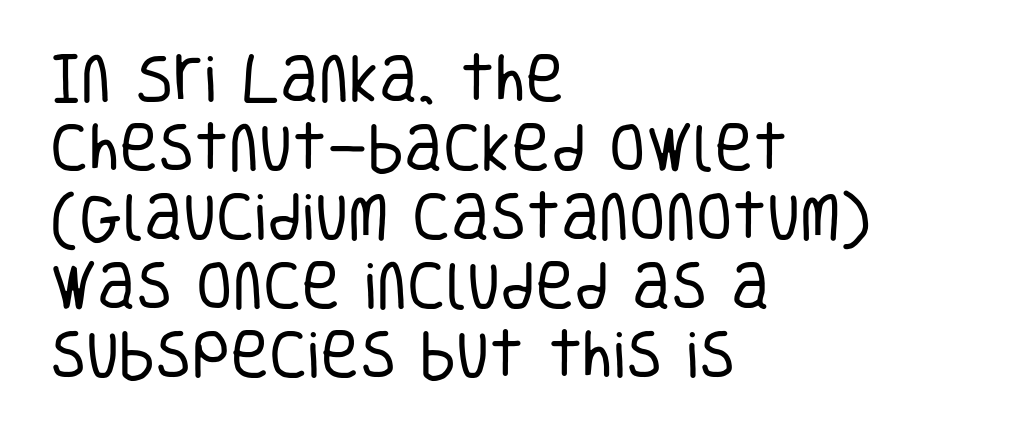
Q: Is the text bold? A: No.
Q: Is the text italic (slanted)? A: No, it is upright.
Q: Is the typeface a serif or a sans-serif typeface? A: Sans-serif.
Q: Is the text underlined? A: No.
Q: How is the paragraph aligned? A: Left-aligned.
Q: Is the spacing between letters normal or unusually wide? A: Normal.
Q: Is the spacing between lines tight, normal or loose? A: Normal.
Q: Width (condensed, normal, or wide)? A: Condensed.
Q: Stroke contrast? A: Low.
Q: x-height? A: Large.
Q: Monospaced? A: No.
